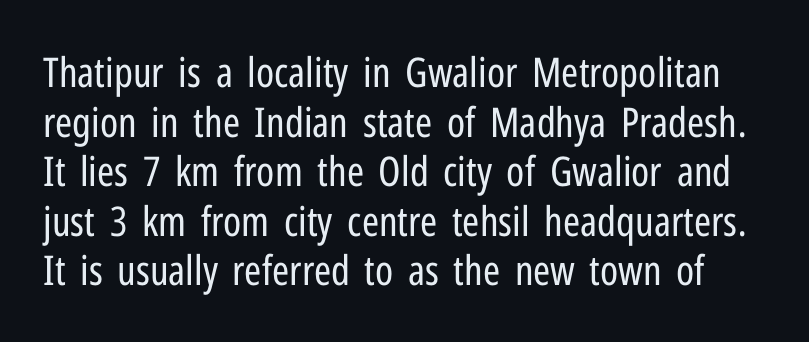
Q: Is the text bold? A: No.
Q: Is the text italic (slanted)? A: No, it is upright.
Q: Is the typeface a serif or a sans-serif typeface? A: Sans-serif.
Q: Is the text underlined? A: No.
Q: Is the spacing between letters normal or unusually wide? A: Normal.
Q: Width (condensed, normal, or wide)? A: Condensed.
Q: Stroke contrast? A: Low.
Q: x-height? A: Medium.
Q: Monospaced? A: No.
